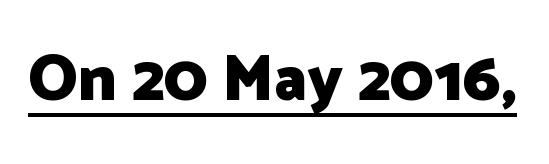
{"serif": "no", "italic": "no", "bold": "yes", "weight": "heavy", "width": "normal", "stroke_contrast": "low", "x_height": "medium", "monospaced": "no", "underline": "yes", "letter_spacing": "normal", "letter_spacing_em": 0.0, "glyph_px": 65}
